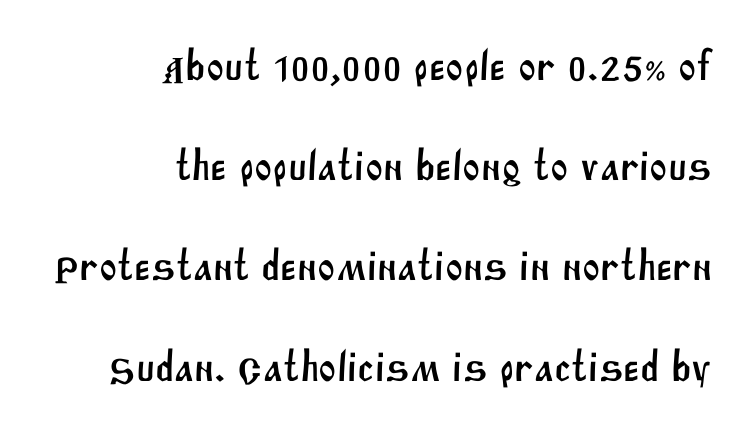
{"serif": "no", "width": "normal", "stroke_contrast": "medium", "x_height": "large", "monospaced": "no", "underline": "no", "align": "right", "line_spacing": "loose", "line_spacing_ratio": 2.33, "letter_spacing": "normal", "letter_spacing_em": 0.0, "glyph_px": 43}
